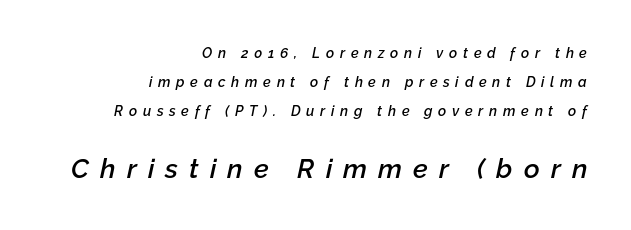
{"italic": "yes", "lean": "right", "slant_degrees": 12, "bold": "semi", "underline": "no", "align": "right", "line_spacing": "loose", "line_spacing_ratio": 2.06, "letter_spacing": "wide", "letter_spacing_em": 0.41, "larger_block": "second", "size_ratio": 1.93, "glyph_px": 27}
